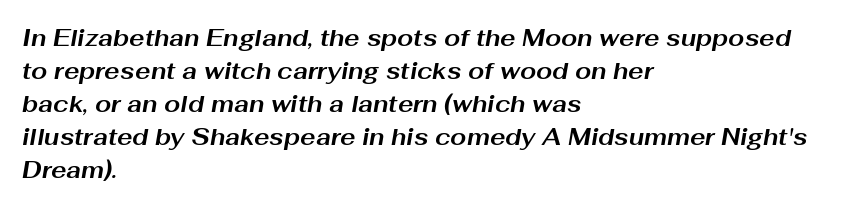
{"italic": "yes", "lean": "right", "slant_degrees": 10, "bold": "yes", "underline": "no", "align": "left", "line_spacing": "normal", "line_spacing_ratio": 1.43, "letter_spacing": "normal", "letter_spacing_em": 0.0, "glyph_px": 23}
